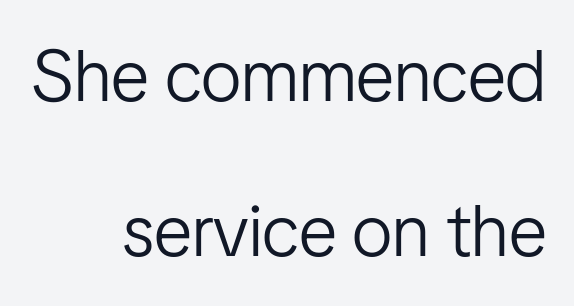
Q: Is the text bold? A: No.
Q: Is the text italic (slanted)? A: No, it is upright.
Q: Is the typeface a serif or a sans-serif typeface? A: Sans-serif.
Q: Is the text underlined? A: No.
Q: How is the paragraph aligned? A: Right-aligned.
Q: Is the spacing between letters normal or unusually wide? A: Normal.
Q: Is the spacing between lines tight, normal or loose? A: Loose.
Q: Width (condensed, normal, or wide)? A: Condensed.
Q: Stroke contrast? A: Low.
Q: x-height? A: Medium.
Q: Monospaced? A: No.
